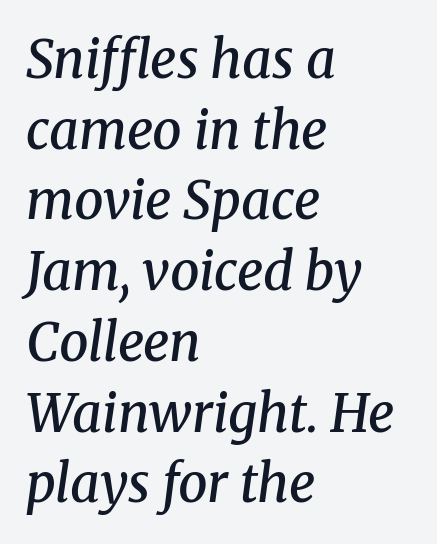
{"serif": "yes", "italic": "yes", "lean": "right", "slant_degrees": 8, "bold": "semi", "weight": "semibold", "width": "normal", "stroke_contrast": "medium", "x_height": "medium", "monospaced": "no", "underline": "no", "align": "left", "line_spacing": "normal", "line_spacing_ratio": 1.36, "letter_spacing": "normal", "letter_spacing_em": 0.0, "glyph_px": 52}
